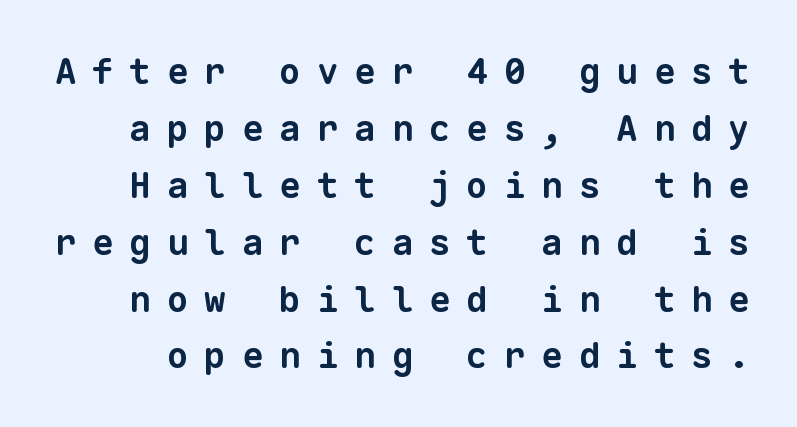
The image shows 36 px bold sans-serif type, monospaced; set normal line spacing (1.58x), unusually wide letter spacing (+0.44 em), not underlined; low stroke contrast and a medium x-height.
